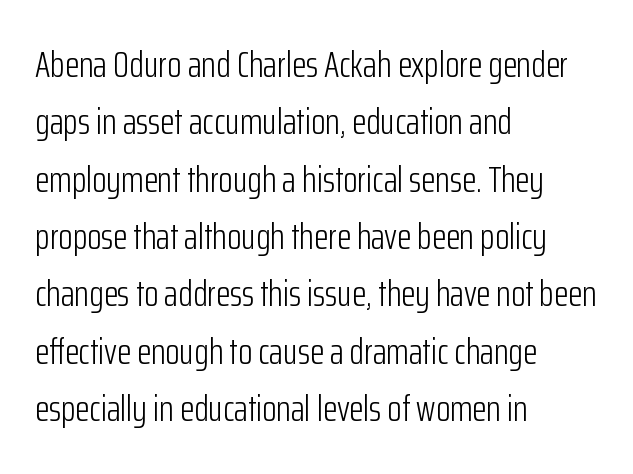
{"serif": "no", "italic": "no", "bold": "no", "weight": "light", "width": "condensed", "stroke_contrast": "low", "x_height": "medium", "monospaced": "no", "underline": "no", "align": "left", "line_spacing": "normal", "line_spacing_ratio": 1.55, "letter_spacing": "normal", "letter_spacing_em": 0.0, "glyph_px": 37}
